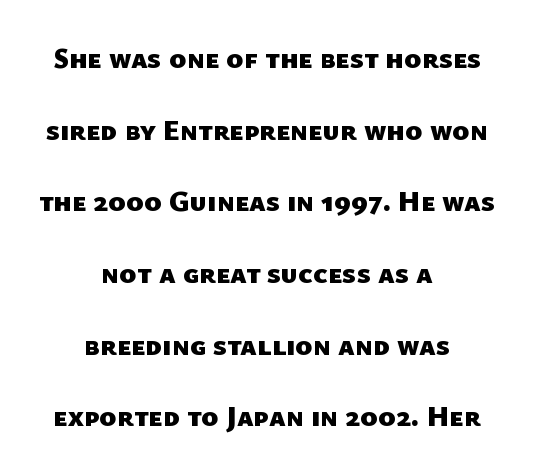
Q: Is the text bold? A: Yes.
Q: Is the typeface a serif or a sans-serif typeface? A: Sans-serif.
Q: Is the text underlined? A: No.
Q: How is the paragraph aligned? A: Centered.
Q: Is the spacing between letters normal or unusually wide? A: Normal.
Q: Is the spacing between lines tight, normal or loose? A: Loose.
Q: Width (condensed, normal, or wide)? A: Normal.
Q: Stroke contrast? A: Low.
Q: x-height? A: Medium.
Q: Monospaced? A: No.
